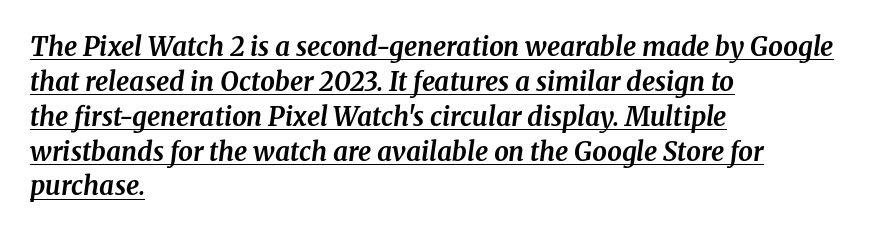
Q: Is the text bold? A: Yes.
Q: Is the text italic (slanted)? A: Yes, it leans right by about 8 degrees.
Q: Is the text underlined? A: Yes.
Q: How is the paragraph aligned? A: Left-aligned.
Q: Is the spacing between letters normal or unusually wide? A: Normal.
Q: Is the spacing between lines tight, normal or loose? A: Normal.
